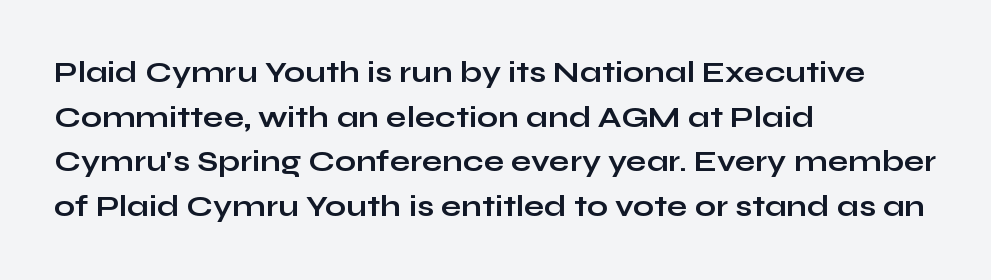
The image shows 30 px bold, wide sans-serif type, upright; set left-aligned, normal line spacing (1.49x), normal letter spacing, not underlined; low stroke contrast and a medium x-height.
